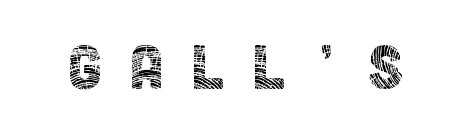
The image shows 79 px thin, condensed sans-serif type, upright; set unusually wide letter spacing (+0.34 em), not underlined; a large x-height.
